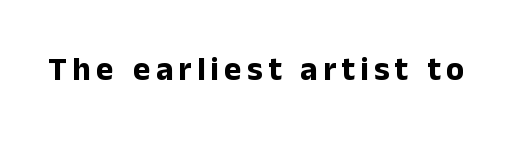
No word sits above an underline. What kind of face is this? One without serifs — a sans. Proportional: the letters do not fall into vertical columns. Tall strokes in this sample are plumb rather than angled. The characters look thick and weighty, a clear bold.
